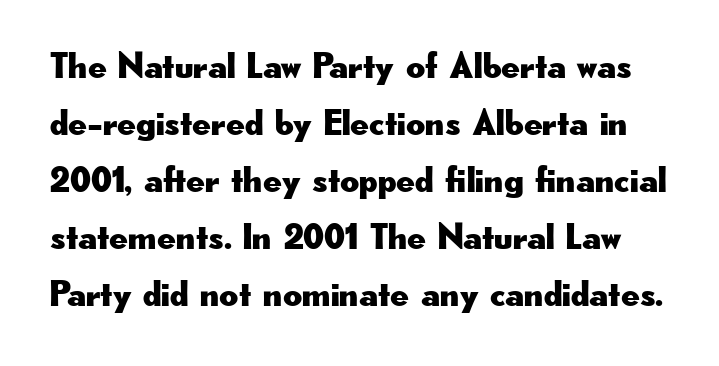
What kind of face is this? One without serifs — a sans. The area under the type is left untouched. The type is set solid horizontally, with unmodified tracking. Is this a fixed-width face? No — the glyphs have proportional, varying widths.
